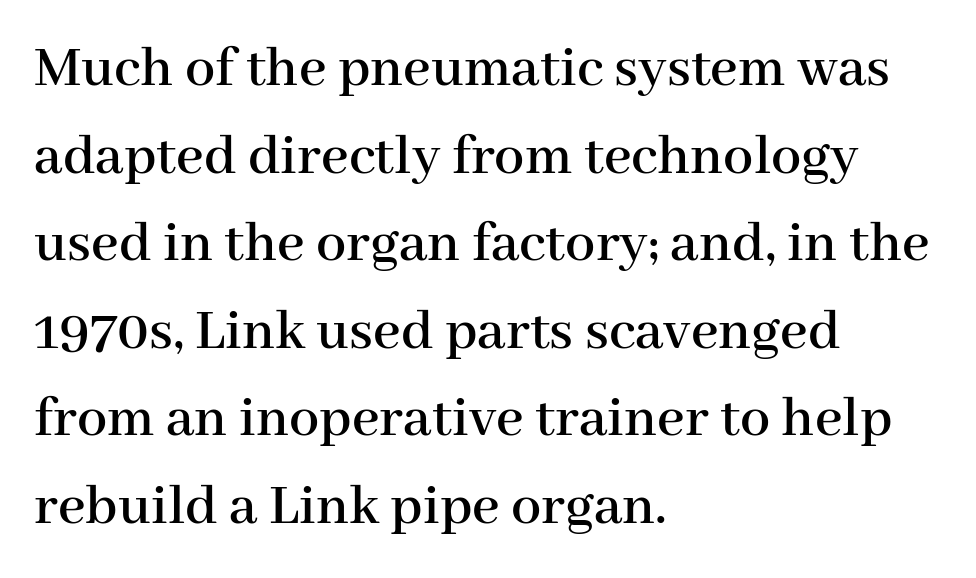
Q: Is the text italic (slanted)? A: No, it is upright.
Q: Is the typeface a serif or a sans-serif typeface? A: Serif.
Q: Is the text underlined? A: No.
Q: How is the paragraph aligned? A: Left-aligned.
Q: Is the spacing between letters normal or unusually wide? A: Normal.
Q: Is the spacing between lines tight, normal or loose? A: Normal.
Q: Width (condensed, normal, or wide)? A: Normal.
Q: Stroke contrast? A: High.
Q: x-height? A: Medium.
Q: Monospaced? A: No.
